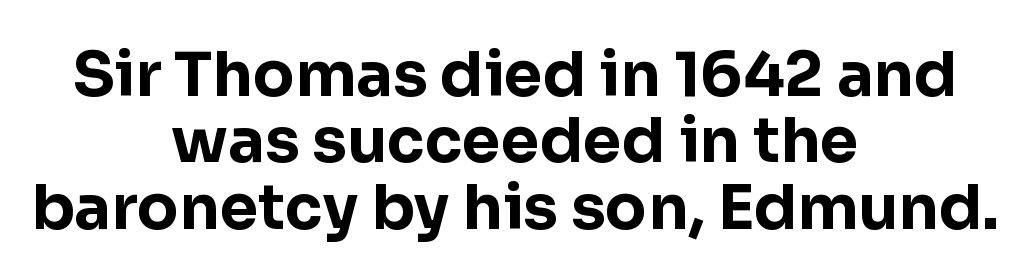
The image shows 62 px bold sans-serif type, upright; set centered, tight line spacing (1.07x), normal letter spacing, not underlined; low stroke contrast and a medium x-height.
